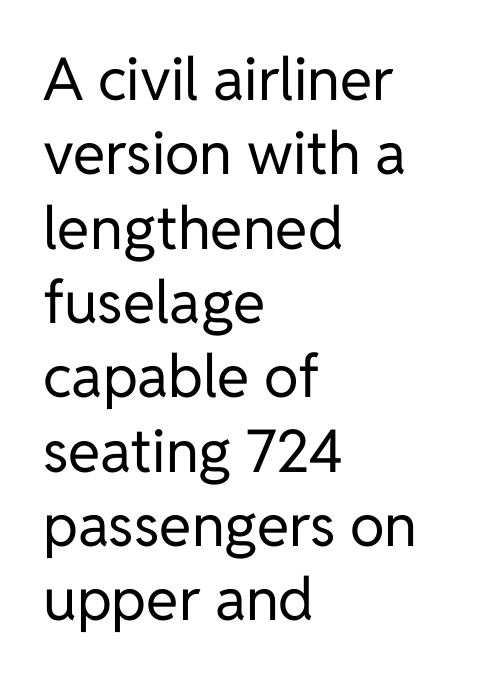
Q: Is the text bold? A: No.
Q: Is the text italic (slanted)? A: No, it is upright.
Q: Is the typeface a serif or a sans-serif typeface? A: Sans-serif.
Q: Is the text underlined? A: No.
Q: How is the paragraph aligned? A: Left-aligned.
Q: Is the spacing between letters normal or unusually wide? A: Normal.
Q: Is the spacing between lines tight, normal or loose? A: Normal.
Q: Width (condensed, normal, or wide)? A: Normal.
Q: Stroke contrast? A: Low.
Q: x-height? A: Medium.
Q: Monospaced? A: No.
